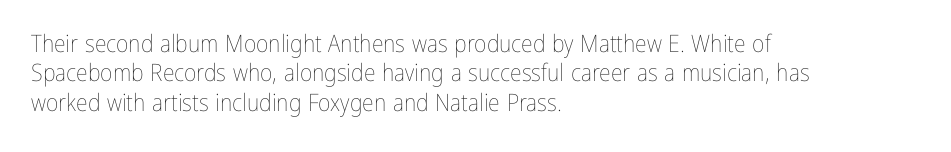
{"italic": "no", "bold": "no", "underline": "no", "align": "left", "line_spacing_ratio": 1.22, "letter_spacing": "normal", "letter_spacing_em": 0.0, "glyph_px": 24}
